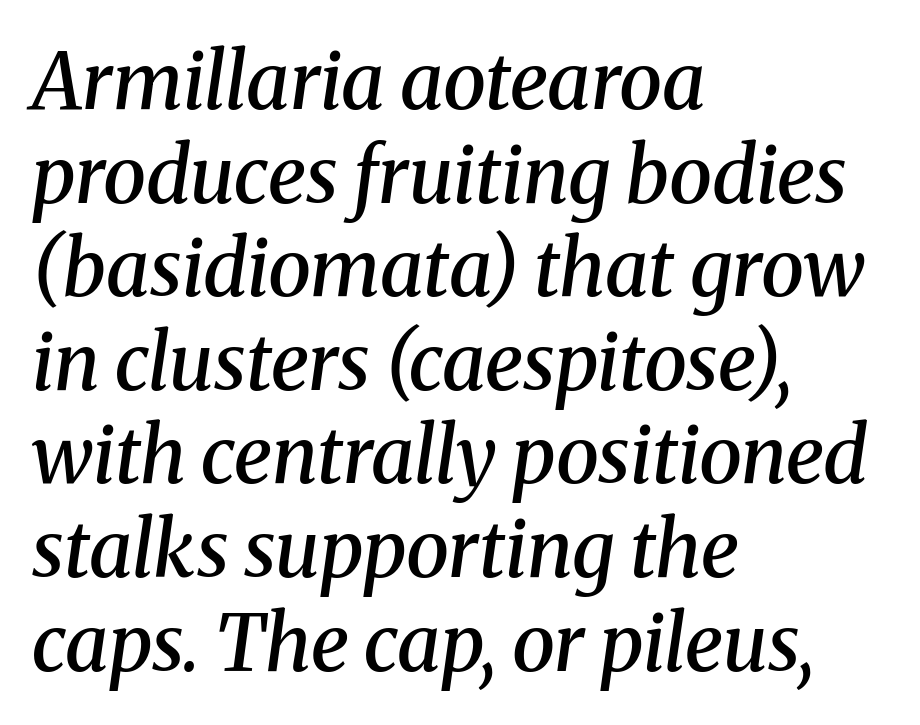
Q: Is the text bold? A: Semi-bold.
Q: Is the text italic (slanted)? A: Yes, it leans right by about 8 degrees.
Q: Is the typeface a serif or a sans-serif typeface? A: Serif.
Q: Is the text underlined? A: No.
Q: How is the paragraph aligned? A: Left-aligned.
Q: Is the spacing between letters normal or unusually wide? A: Normal.
Q: Width (condensed, normal, or wide)? A: Normal.
Q: Stroke contrast? A: Medium.
Q: x-height? A: Medium.
Q: Monospaced? A: No.
